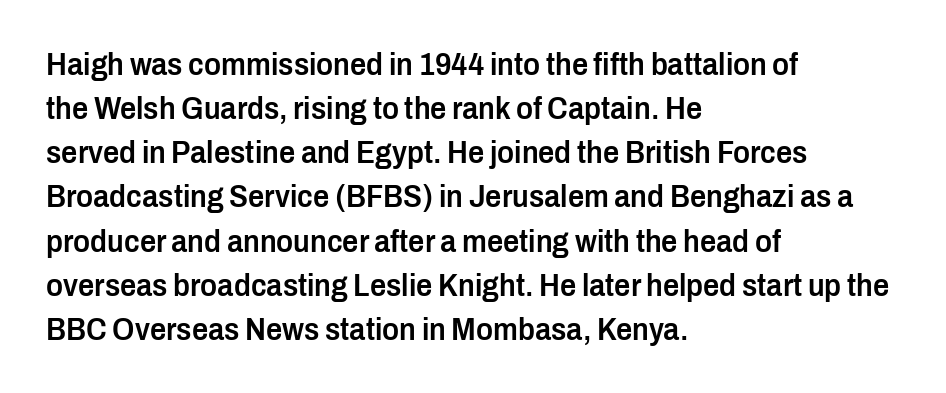
Which margin do the lines hug? The left one — the right edge is uneven. Here the designer chose a conventional face with non-uniform glyph widths. The glyphs in this specimen are sans serif. The letters stand upright; this is a roman face. Typographic density is moderately raised because the face is semibold.
